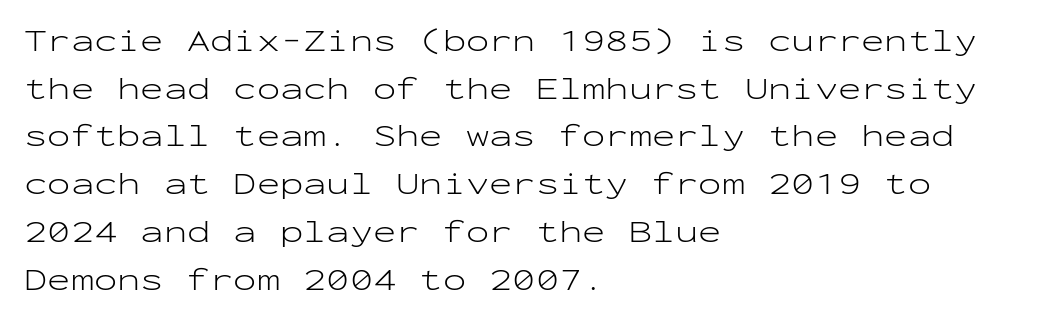
{"serif": "no", "italic": "no", "bold": "no", "weight": "light", "width": "wide", "stroke_contrast": "low", "x_height": "medium", "monospaced": "yes", "underline": "no", "align": "left", "line_spacing": "normal", "line_spacing_ratio": 1.54, "letter_spacing": "normal", "letter_spacing_em": 0.0, "glyph_px": 31}
